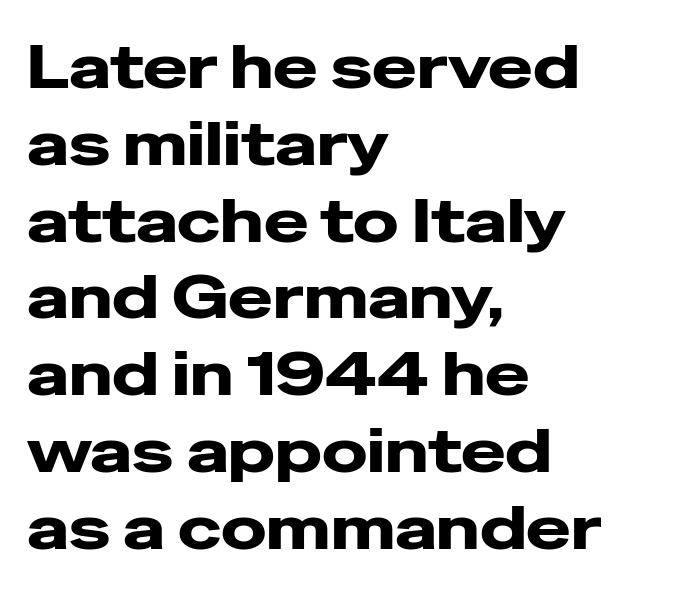
Q: Is the text italic (slanted)? A: No, it is upright.
Q: Is the typeface a serif or a sans-serif typeface? A: Sans-serif.
Q: Is the text underlined? A: No.
Q: How is the paragraph aligned? A: Left-aligned.
Q: Is the spacing between letters normal or unusually wide? A: Normal.
Q: Is the spacing between lines tight, normal or loose? A: Normal.
Q: Width (condensed, normal, or wide)? A: Wide.
Q: Stroke contrast? A: Low.
Q: x-height? A: Medium.
Q: Monospaced? A: No.
